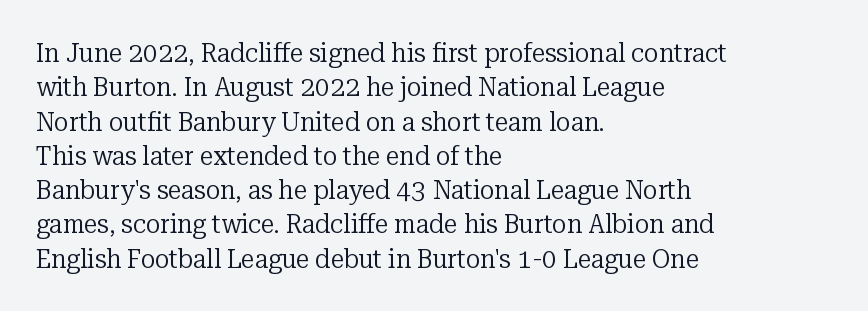
The image shows 27 px text type, upright; set left-aligned, normal line spacing (1.27x), normal letter spacing, not underlined.
